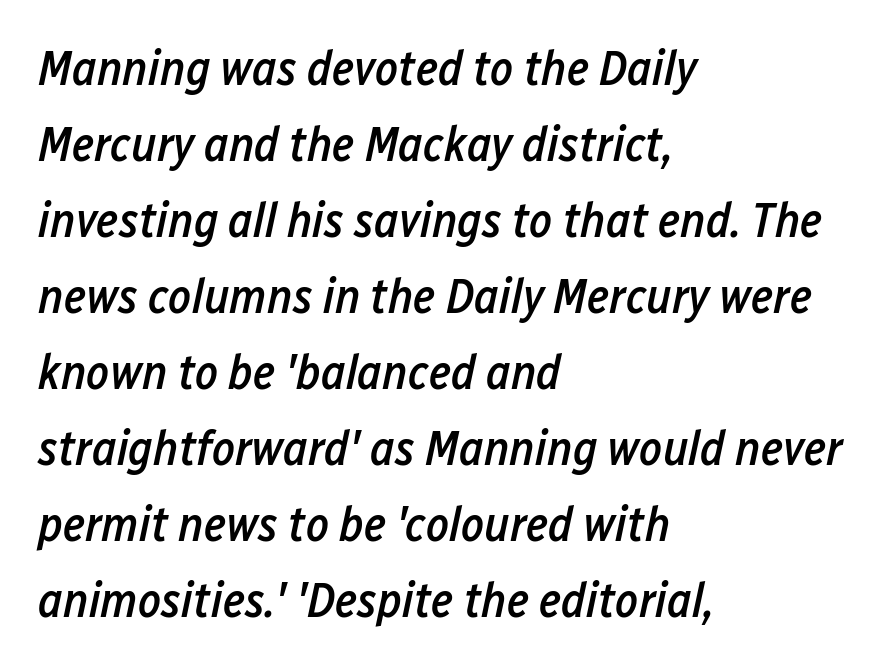
{"italic": "yes", "lean": "right", "slant_degrees": 12, "bold": "semi", "weight": "semibold", "width": "condensed", "stroke_contrast": "low", "x_height": "medium", "monospaced": "no", "underline": "no", "align": "left", "line_spacing": "normal", "line_spacing_ratio": 1.55, "letter_spacing": "normal", "letter_spacing_em": 0.0, "glyph_px": 49}
